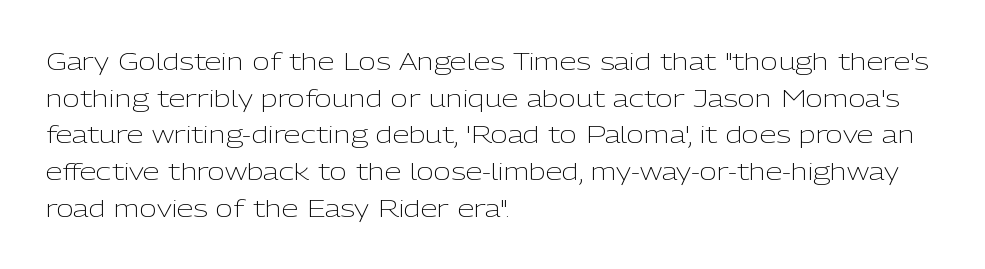
Q: Is the text bold? A: No.
Q: Is the text italic (slanted)? A: No, it is upright.
Q: Is the text underlined? A: No.
Q: How is the paragraph aligned? A: Left-aligned.
Q: Is the spacing between letters normal or unusually wide? A: Normal.
Q: Is the spacing between lines tight, normal or loose? A: Normal.
